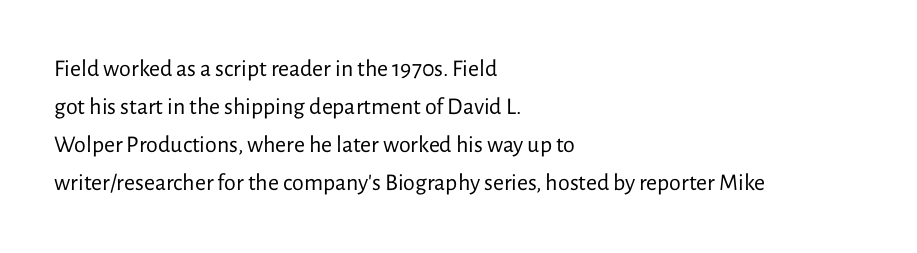
{"italic": "no", "bold": "no", "underline": "no", "align": "left", "line_spacing": "normal", "line_spacing_ratio": 1.59, "letter_spacing": "normal", "letter_spacing_em": 0.0, "glyph_px": 24}
